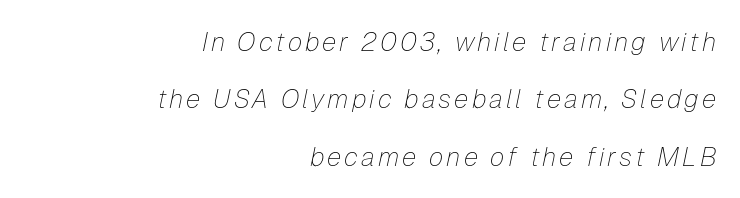
Q: Is the text bold? A: No.
Q: Is the text italic (slanted)? A: Yes, it leans right by about 12 degrees.
Q: Is the text underlined? A: No.
Q: How is the paragraph aligned? A: Right-aligned.
Q: Is the spacing between lines tight, normal or loose? A: Loose.
